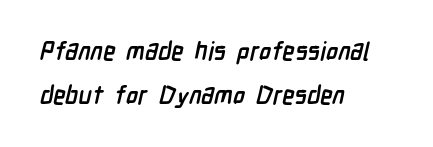
Q: Is the text bold? A: Yes.
Q: Is the text underlined? A: No.
Q: How is the paragraph aligned? A: Left-aligned.
Q: Is the spacing between letters normal or unusually wide? A: Normal.
